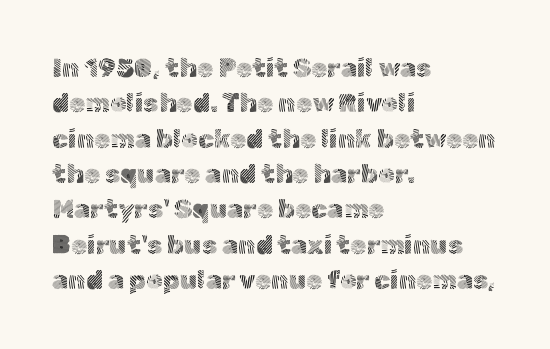
The image shows 26 px text type, upright; set left-aligned, normal line spacing (1.36x), normal letter spacing, not underlined.
